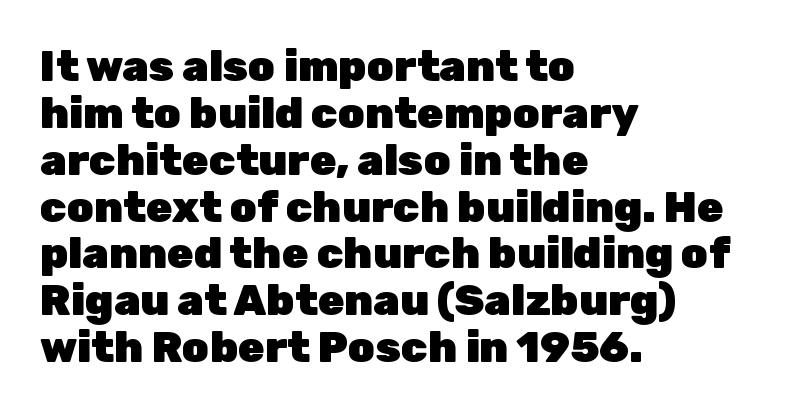
The image shows 43 px heavy sans-serif type, upright; set left-aligned, tight line spacing (1.09x), normal letter spacing, not underlined; low stroke contrast and a medium x-height.
